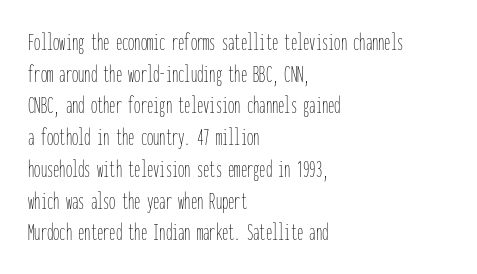
{"italic": "no", "bold": "no", "underline": "no", "align": "left", "line_spacing": "normal", "line_spacing_ratio": 1.27, "letter_spacing": "normal", "letter_spacing_em": 0.0, "glyph_px": 25}
